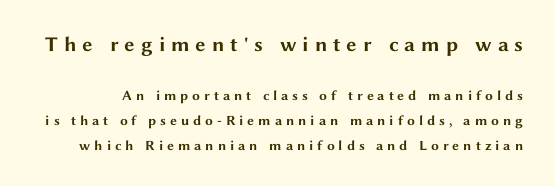
Q: Is the text bold? A: Yes.
Q: Is the text italic (slanted)? A: No, it is upright.
Q: Is the text underlined? A: No.
Q: Is the spacing between letters normal or unusually wide? A: Unusually wide.
Q: Which block of text is set in a larger size, the first (top) or the second (bottom)? A: The first (top) one.
